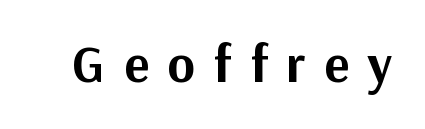
Q: Is the text bold? A: Yes.
Q: Is the text italic (slanted)? A: No, it is upright.
Q: Is the typeface a serif or a sans-serif typeface? A: Sans-serif.
Q: Is the text underlined? A: No.
Q: Is the spacing between letters normal or unusually wide? A: Unusually wide.
Q: Width (condensed, normal, or wide)? A: Normal.
Q: Stroke contrast? A: Medium.
Q: x-height? A: Medium.
Q: Monospaced? A: No.
